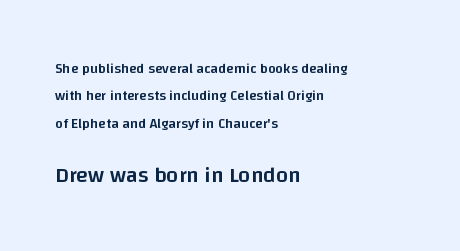
{"italic": "no", "bold": "semi", "underline": "no", "align": "left", "line_spacing": "loose", "line_spacing_ratio": 1.96, "letter_spacing": "normal", "letter_spacing_em": 0.0, "larger_block": "second", "size_ratio": 1.57, "glyph_px": 22}
